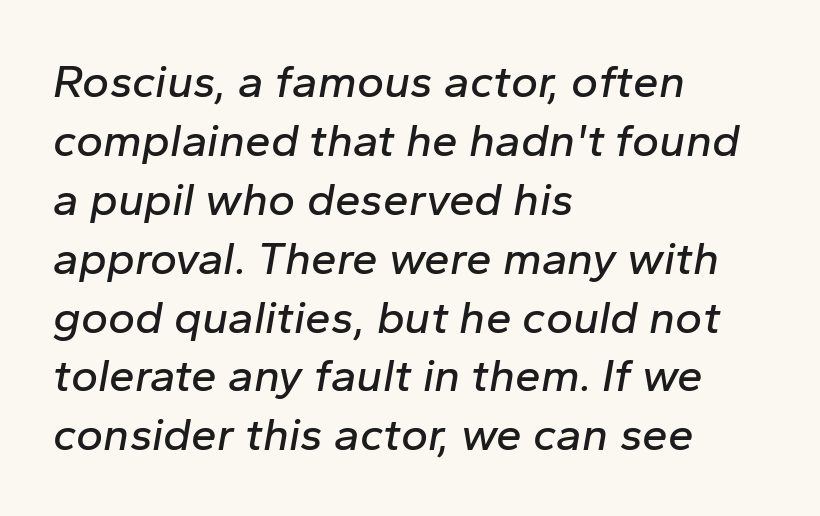
The image shows 46 px text type, italic (leaning right); set left-aligned, normal line spacing (1.28x), normal letter spacing, not underlined; low stroke contrast and a medium x-height.
